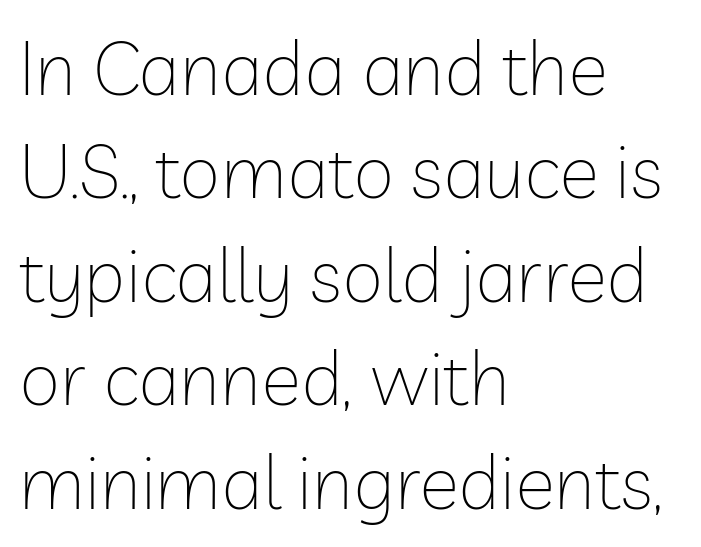
Q: Is the text bold? A: No.
Q: Is the text italic (slanted)? A: No, it is upright.
Q: Is the typeface a serif or a sans-serif typeface? A: Sans-serif.
Q: Is the text underlined? A: No.
Q: How is the paragraph aligned? A: Left-aligned.
Q: Is the spacing between letters normal or unusually wide? A: Normal.
Q: Is the spacing between lines tight, normal or loose? A: Normal.
Q: Width (condensed, normal, or wide)? A: Normal.
Q: Stroke contrast? A: Low.
Q: x-height? A: Medium.
Q: Monospaced? A: No.
